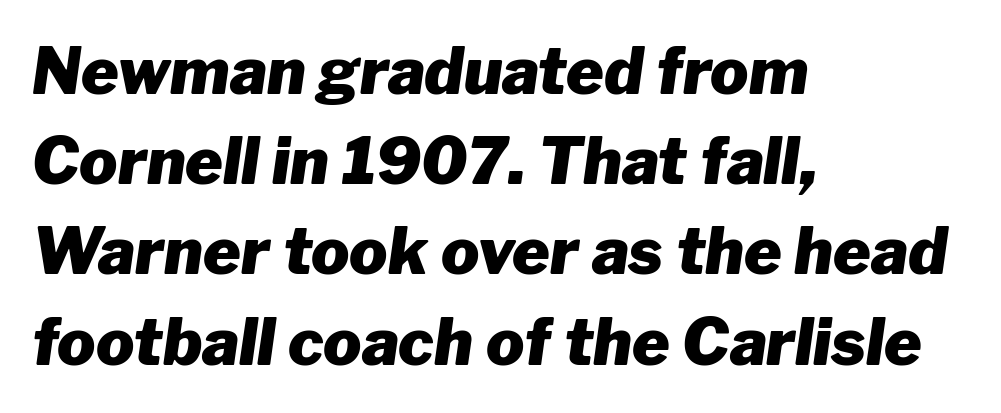
The image shows 64 px heavy type, italic (leaning right); set left-aligned, normal line spacing (1.41x), normal letter spacing, not underlined; low stroke contrast and a medium x-height.
